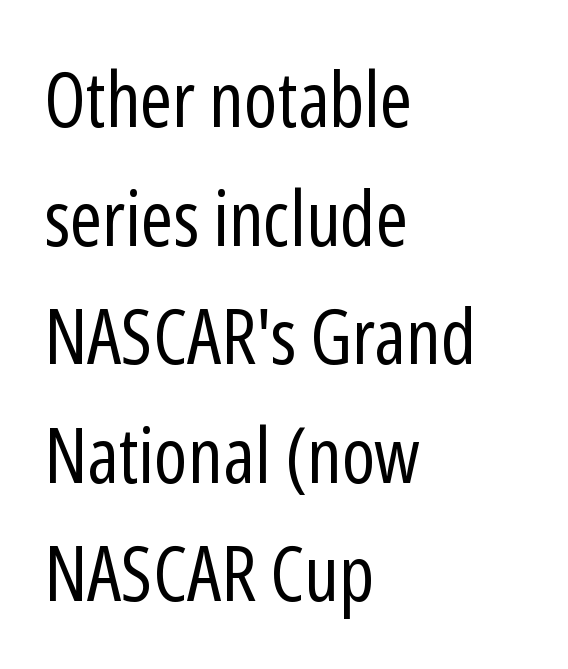
{"serif": "no", "italic": "no", "bold": "no", "weight": "regular", "width": "condensed", "stroke_contrast": "low", "x_height": "medium", "monospaced": "no", "underline": "no", "align": "left", "line_spacing": "normal", "line_spacing_ratio": 1.54, "letter_spacing": "normal", "letter_spacing_em": 0.0, "glyph_px": 77}
